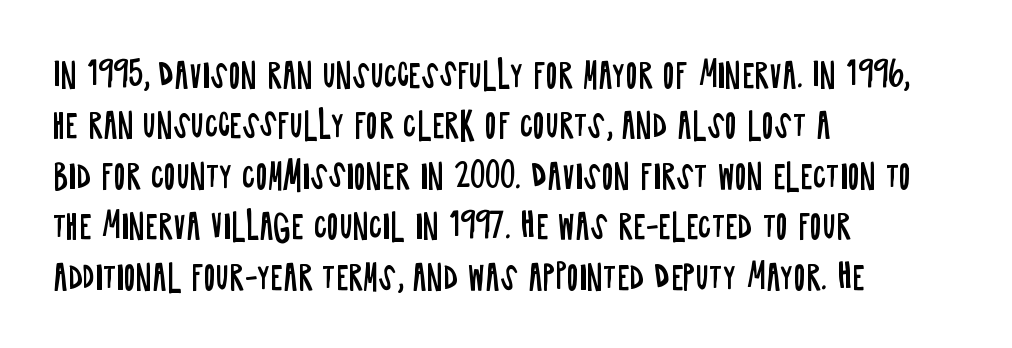
Q: Is the text bold? A: No.
Q: Is the text italic (slanted)? A: No, it is upright.
Q: Is the typeface a serif or a sans-serif typeface? A: Sans-serif.
Q: Is the text underlined? A: No.
Q: How is the paragraph aligned? A: Left-aligned.
Q: Is the spacing between letters normal or unusually wide? A: Normal.
Q: Is the spacing between lines tight, normal or loose? A: Normal.
Q: Width (condensed, normal, or wide)? A: Condensed.
Q: Stroke contrast? A: Low.
Q: x-height? A: Large.
Q: Monospaced? A: No.
